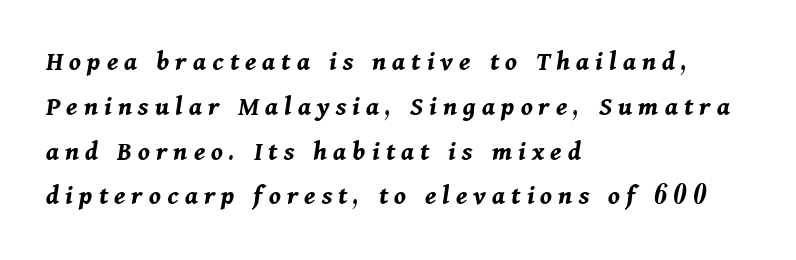
{"italic": "yes", "lean": "right", "slant_degrees": 11, "bold": "yes", "weight": "bold", "width": "normal", "stroke_contrast": "medium", "x_height": "medium", "monospaced": "no", "underline": "no", "align": "left", "line_spacing": "normal", "line_spacing_ratio": 1.6, "letter_spacing": "wide", "letter_spacing_em": 0.22, "glyph_px": 28}
